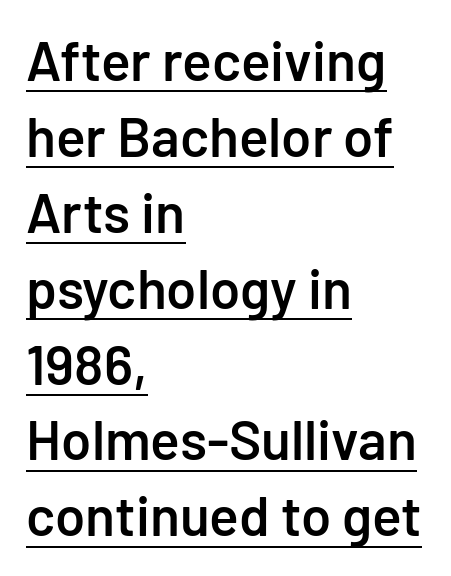
Q: Is the text bold? A: Semi-bold.
Q: Is the text italic (slanted)? A: No, it is upright.
Q: Is the typeface a serif or a sans-serif typeface? A: Sans-serif.
Q: Is the text underlined? A: Yes.
Q: How is the paragraph aligned? A: Left-aligned.
Q: Is the spacing between letters normal or unusually wide? A: Normal.
Q: Is the spacing between lines tight, normal or loose? A: Normal.
Q: Width (condensed, normal, or wide)? A: Normal.
Q: Stroke contrast? A: Low.
Q: x-height? A: Medium.
Q: Monospaced? A: No.
